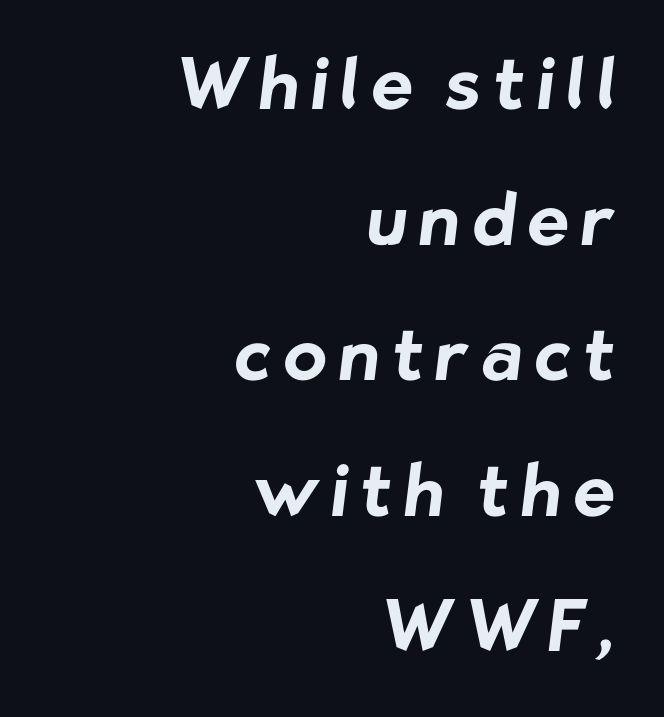
{"serif": "no", "bold": "yes", "weight": "bold", "width": "normal", "stroke_contrast": "low", "x_height": "medium", "monospaced": "no", "underline": "no", "align": "right", "line_spacing": "loose", "line_spacing_ratio": 1.91, "glyph_px": 71}
